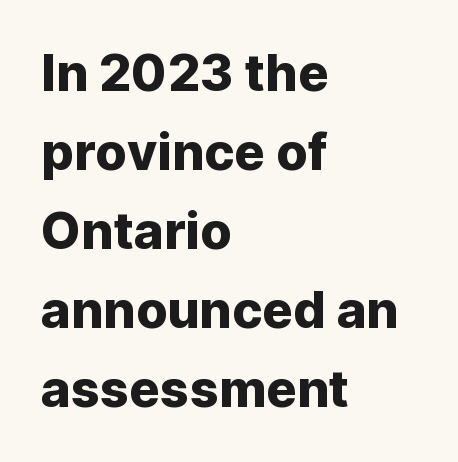
The image shows 51 px sans-serif type, upright; set left-aligned, normal line spacing (1.55x), normal letter spacing, not underlined; low stroke contrast and a medium x-height.
